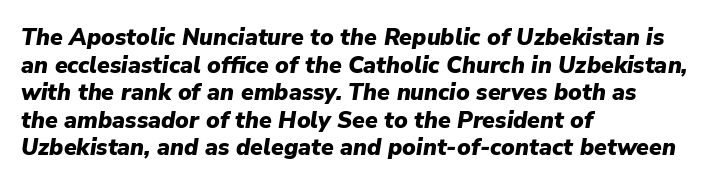
Q: Is the text bold? A: Yes.
Q: Is the text italic (slanted)? A: Yes, it leans right by about 9 degrees.
Q: Is the text underlined? A: No.
Q: How is the paragraph aligned? A: Left-aligned.
Q: Is the spacing between letters normal or unusually wide? A: Normal.
